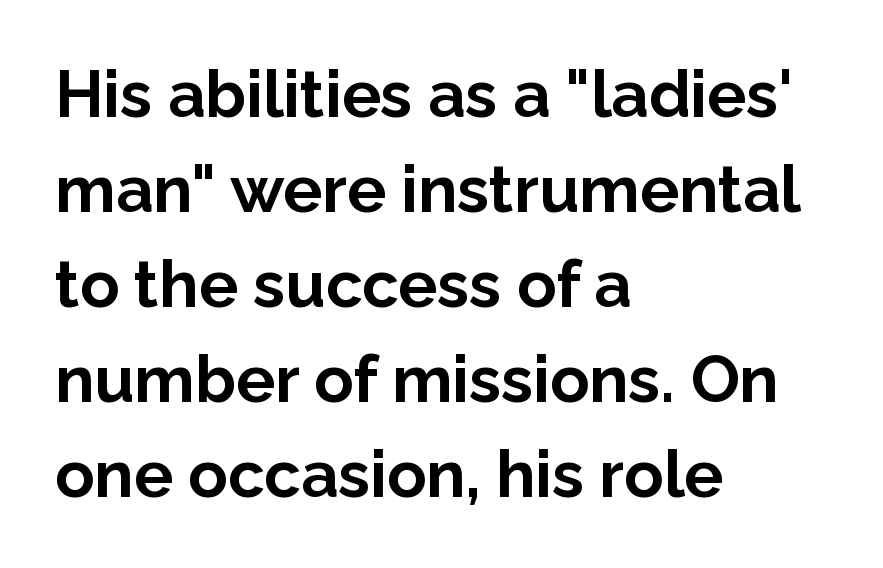
The font's upright variant was chosen for this text. Clear beneath every line of the passage. Heft: maximum for text — a bold. The face used here is rendered with its standard letterfit. Spacing verdict: proportional, widths tailored to each character.
